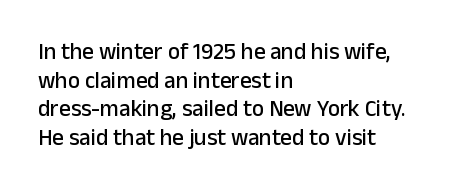
The image shows 23 px text type, upright; set left-aligned, normal line spacing (1.25x), normal letter spacing, not underlined.
